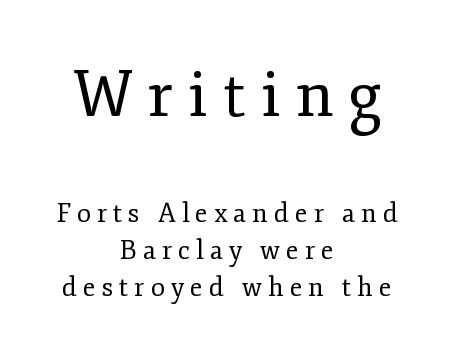
The image shows 64 px regular-weight serif type, upright; set centered, normal line spacing (1.42x), unusually wide letter spacing (+0.23 em), not underlined; the first (top) block is 2.46x larger; low stroke contrast and a small x-height.
